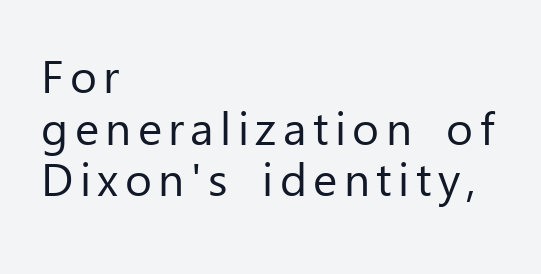
{"serif": "no", "italic": "no", "bold": "no", "weight": "regular", "width": "normal", "stroke_contrast": "low", "x_height": "medium", "monospaced": "no", "underline": "no", "align": "left", "line_spacing": "tight", "line_spacing_ratio": 1.12, "glyph_px": 46}
